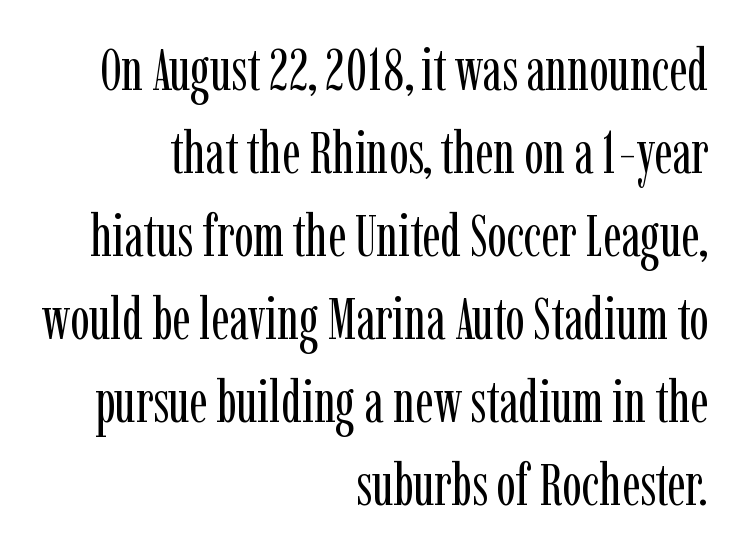
All the whitespace from short lines collects on the left. Small tapered or slab feet sit at the stroke ends, so this counts as serif. Clear beneath every line of the passage. Looks like regular typesetting: each glyph gets only the width it needs. This sample keeps an unexceptional amount of space between lines. The font sits on the lighter half of the weight spectrum, regular included.
